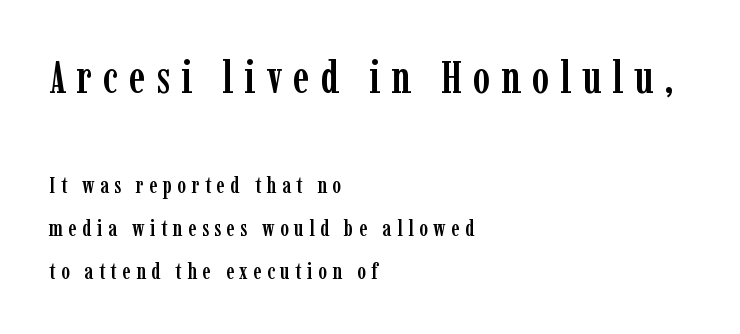
Q: Is the text italic (slanted)? A: No, it is upright.
Q: Is the typeface a serif or a sans-serif typeface? A: Serif.
Q: Is the text underlined? A: No.
Q: How is the paragraph aligned? A: Left-aligned.
Q: Is the spacing between letters normal or unusually wide? A: Unusually wide.
Q: Which block of text is set in a larger size, the first (top) or the second (bottom)? A: The first (top) one.
Q: Width (condensed, normal, or wide)? A: Condensed.
Q: Stroke contrast? A: Low.
Q: x-height? A: Medium.
Q: Monospaced? A: No.
